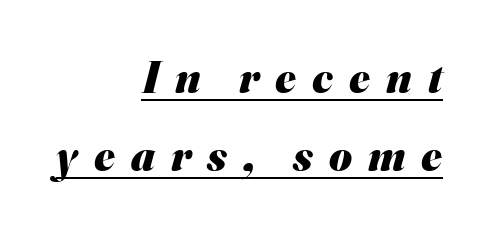
You could not count columns in this text — the font is proportionally spaced. All the whitespace from short lines collects on the left. Caption: bold face, heavy strokes. The face used here is a sans, in the tradition of grotesques and geometrics. Tracking value appears strongly positive — letters spread wide. Glance below the letters and you will spot a drawn line.
